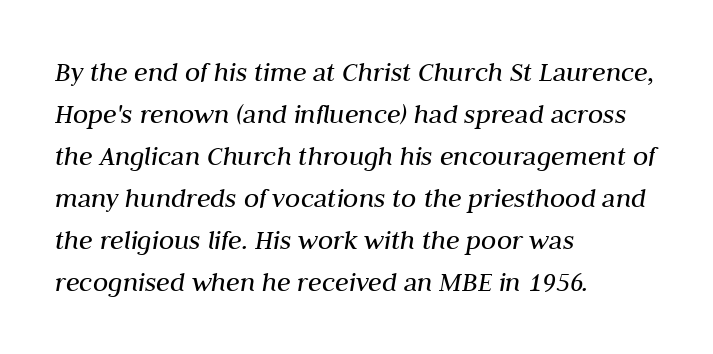
The image shows 28 px regular-weight type, italic (leaning right); set left-aligned, normal line spacing (1.5x), normal letter spacing, not underlined; medium stroke contrast and a medium x-height.
